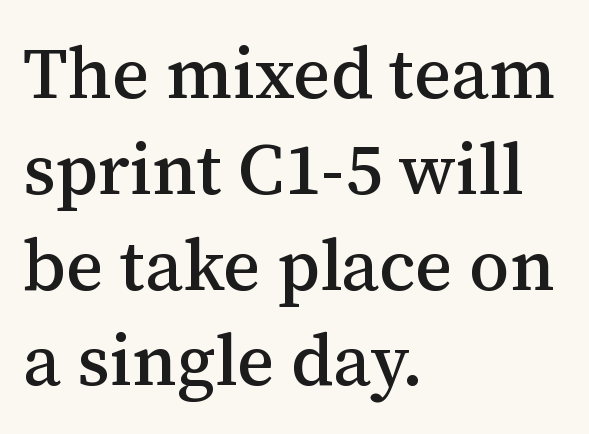
{"serif": "yes", "italic": "no", "width": "normal", "stroke_contrast": "medium", "x_height": "medium", "monospaced": "no", "underline": "no", "align": "left", "line_spacing": "normal", "line_spacing_ratio": 1.33, "letter_spacing": "normal", "letter_spacing_em": 0.0, "glyph_px": 72}
